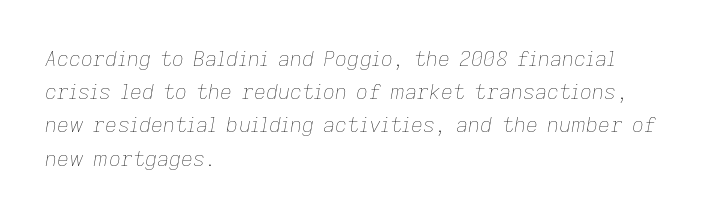
Quick note: italic. Line beginnings align vertically; line endings do not. Caption: standard tracking, unaltered. Vertical stems look standard width or narrower in stroke.
